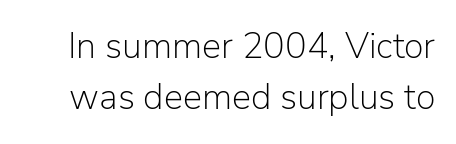
Q: Is the text bold? A: No.
Q: Is the text italic (slanted)? A: No, it is upright.
Q: Is the typeface a serif or a sans-serif typeface? A: Sans-serif.
Q: Is the text underlined? A: No.
Q: Is the spacing between letters normal or unusually wide? A: Normal.
Q: Is the spacing between lines tight, normal or loose? A: Normal.
Q: Width (condensed, normal, or wide)? A: Normal.
Q: Stroke contrast? A: Low.
Q: x-height? A: Medium.
Q: Monospaced? A: No.
